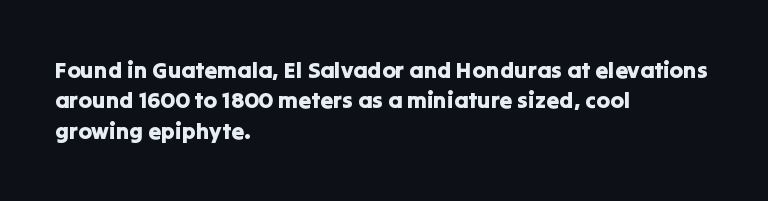
Q: Is the text italic (slanted)? A: No, it is upright.
Q: Is the text underlined? A: No.
Q: How is the paragraph aligned? A: Left-aligned.
Q: Is the spacing between letters normal or unusually wide? A: Normal.
Q: Is the spacing between lines tight, normal or loose? A: Normal.
